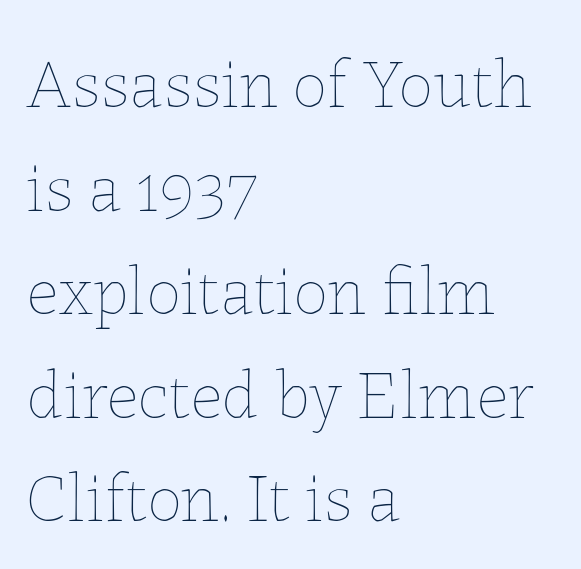
{"italic": "no", "bold": "no", "weight": "thin", "width": "normal", "stroke_contrast": "low", "x_height": "medium", "monospaced": "no", "underline": "no", "align": "left", "line_spacing": "normal", "line_spacing_ratio": 1.48, "letter_spacing": "normal", "letter_spacing_em": 0.0, "glyph_px": 70}
